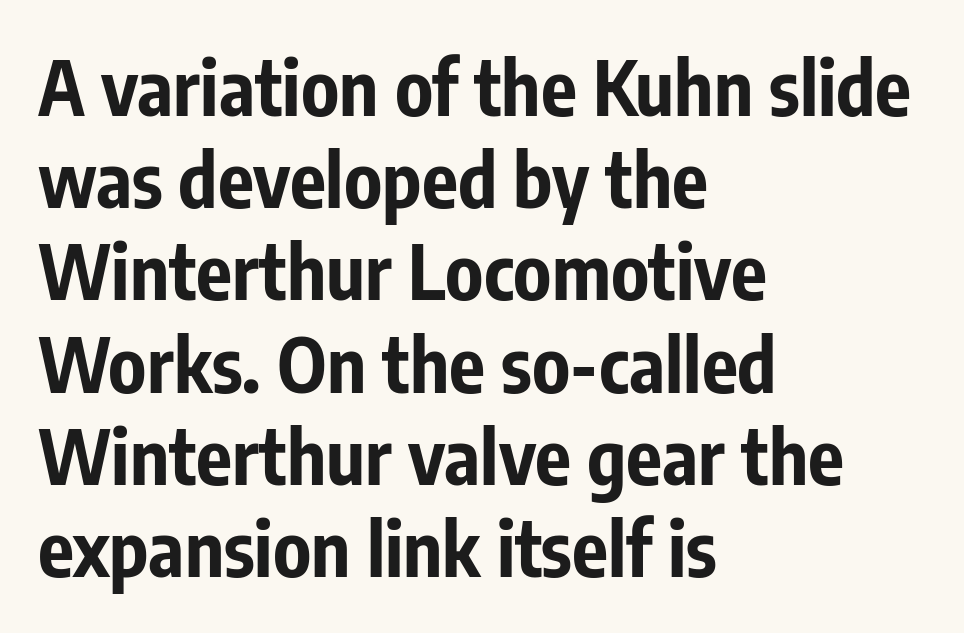
Q: Is the text bold? A: Yes.
Q: Is the text italic (slanted)? A: No, it is upright.
Q: Is the typeface a serif or a sans-serif typeface? A: Sans-serif.
Q: Is the text underlined? A: No.
Q: How is the paragraph aligned? A: Left-aligned.
Q: Is the spacing between letters normal or unusually wide? A: Normal.
Q: Width (condensed, normal, or wide)? A: Condensed.
Q: Stroke contrast? A: Low.
Q: x-height? A: Medium.
Q: Monospaced? A: No.
